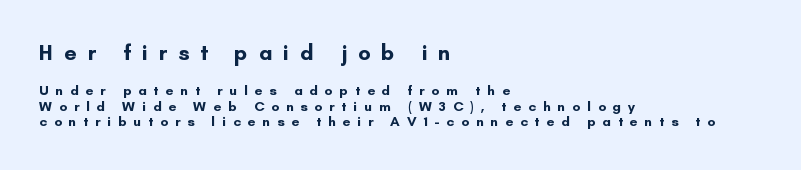
Q: Is the text bold? A: Yes.
Q: Is the text italic (slanted)? A: No, it is upright.
Q: Is the text underlined? A: No.
Q: How is the paragraph aligned? A: Left-aligned.
Q: Is the spacing between letters normal or unusually wide? A: Unusually wide.
Q: Is the spacing between lines tight, normal or loose? A: Tight.
Q: Which block of text is set in a larger size, the first (top) or the second (bottom)? A: The first (top) one.
